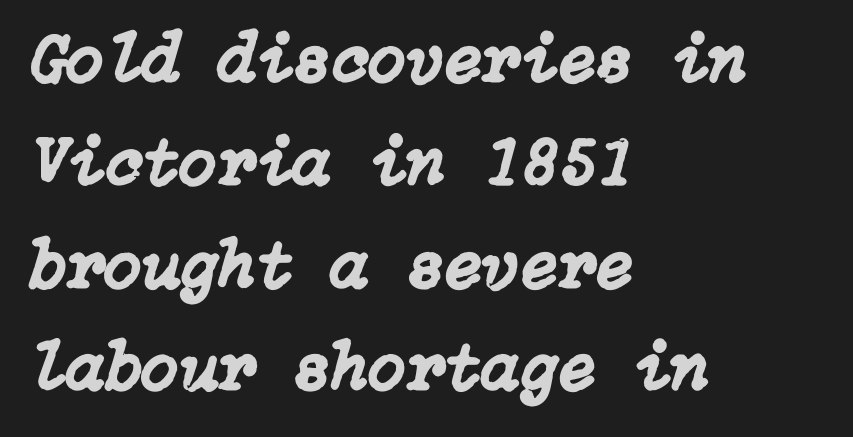
The image shows 69 px text type, italic (leaning right); set left-aligned, normal line spacing (1.49x), normal letter spacing, not underlined; low stroke contrast and a medium x-height.
